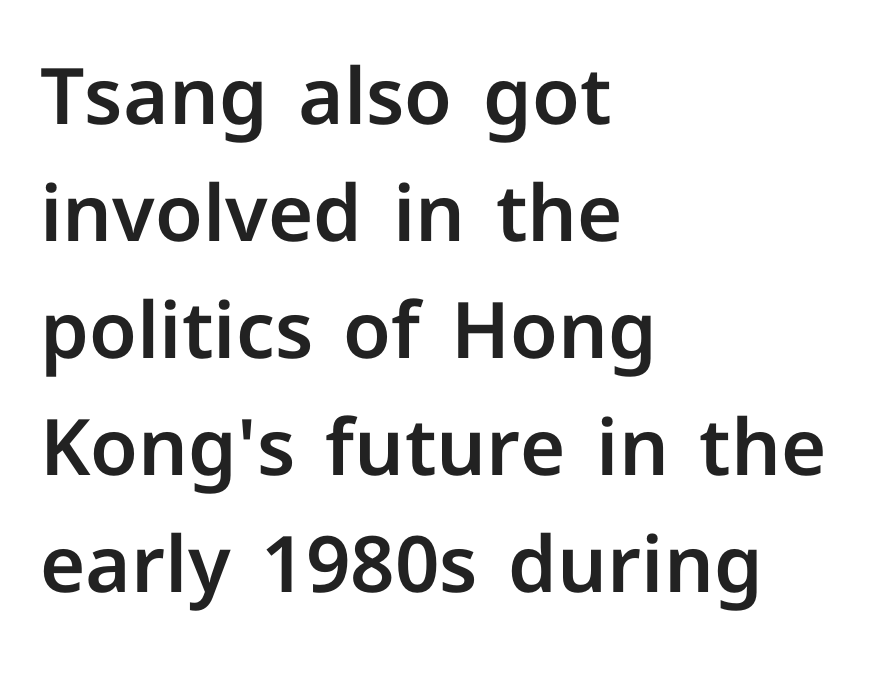
A sans-serif font was chosen for this passage. Do the characters align in a grid? No, the font is proportional. The gap between lines stays unmarked. The paragraph has a hard left edge and a soft right edge. These lines were composed using upright roman letters. Students, observe: this is what conventionally led text looks like.
